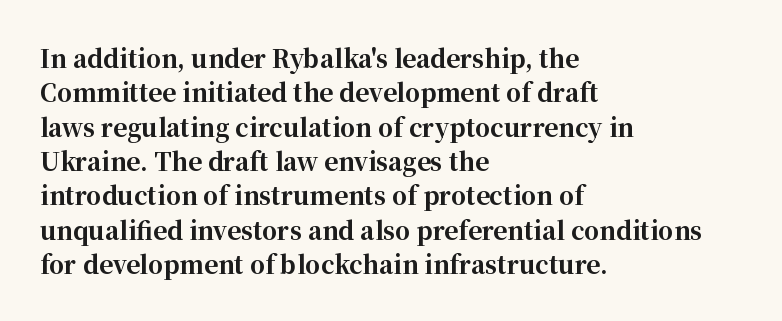
The image shows 24 px bold type, upright; set left-aligned, normal line spacing (1.43x), normal letter spacing, not underlined.
